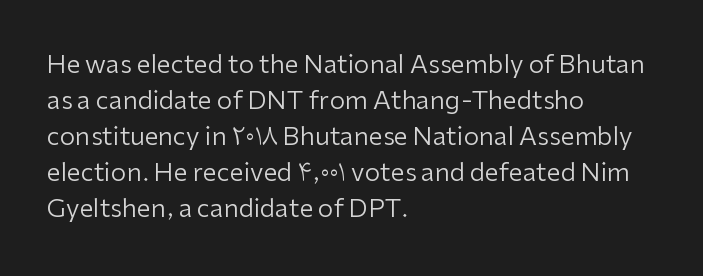
{"italic": "no", "bold": "no", "underline": "no", "align": "left", "line_spacing": "normal", "line_spacing_ratio": 1.44, "letter_spacing": "normal", "letter_spacing_em": 0.0, "glyph_px": 25}
